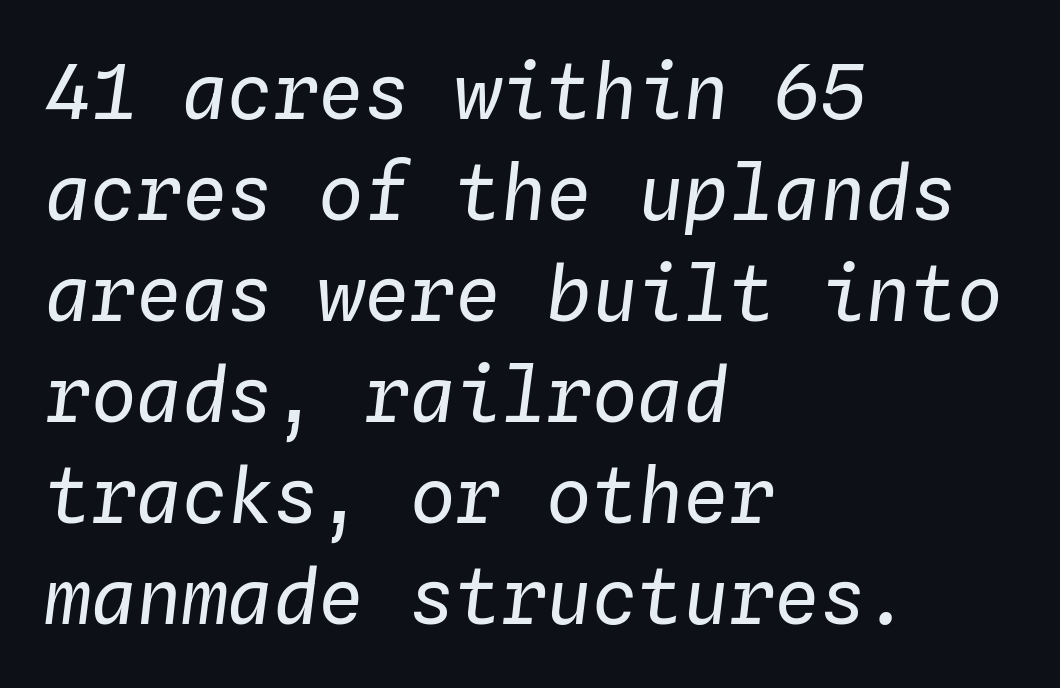
{"italic": "yes", "lean": "right", "slant_degrees": 4, "bold": "no", "weight": "regular", "width": "normal", "stroke_contrast": "low", "x_height": "medium", "monospaced": "yes", "underline": "no", "align": "left", "line_spacing": "normal", "line_spacing_ratio": 1.33, "letter_spacing": "normal", "letter_spacing_em": 0.0, "glyph_px": 76}
